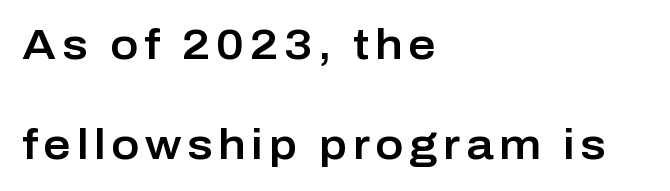
The image shows 42 px sans-serif type, upright; set left-aligned, loose line spacing (2.39x), not underlined; low stroke contrast and a medium x-height.
